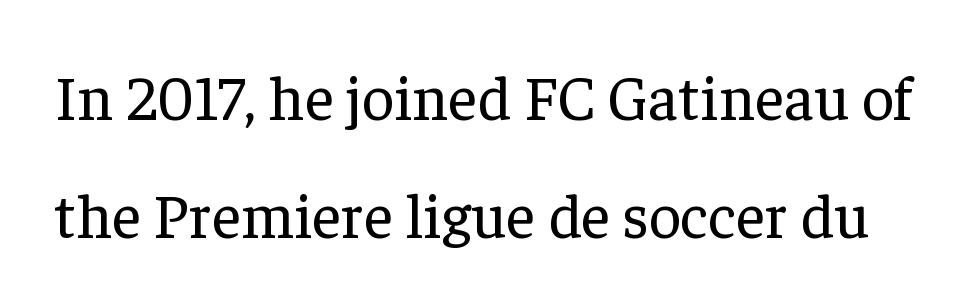
Unlike a clean sans, this face finishes its strokes with serifs. Stroke thickness stays within the range of a standard reading face or lighter. Only glyphs here, with clear space below each row. Observe the ordinary spacing: letters are neighbours, not strangers.
